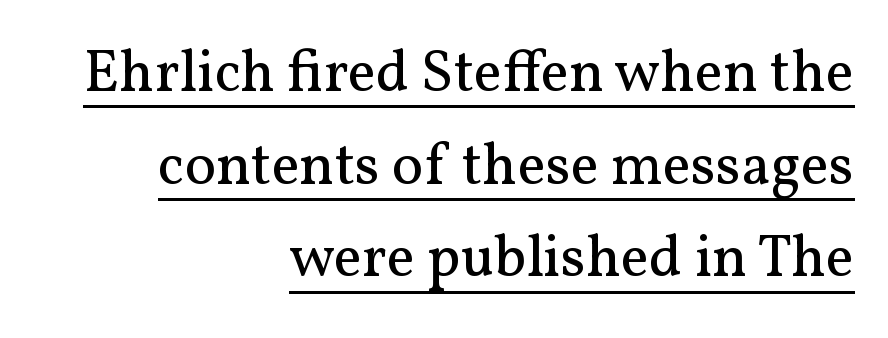
{"serif": "yes", "italic": "no", "bold": "no", "weight": "regular", "width": "normal", "stroke_contrast": "medium", "x_height": "medium", "monospaced": "no", "underline": "yes", "align": "right", "line_spacing": "normal", "line_spacing_ratio": 1.57, "letter_spacing": "normal", "letter_spacing_em": 0.0, "glyph_px": 59}
